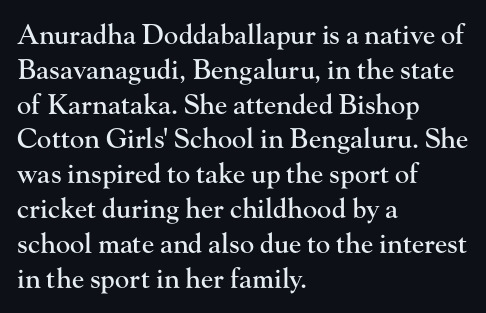
Students, observe: this is what conventionally led text looks like. This sample uses plain, unmodified letter spacing. Nobody drew a line under any word here. The typesetter chose a ragged-right arrangement here. Style check: upright.
